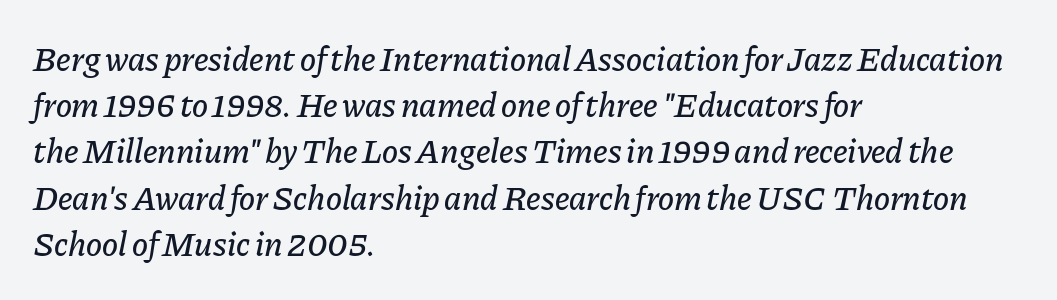
Compared with a centered layout, this one pins lines to the left instead. Quick note: italic. Do the characters align in a grid? No, the font is proportional. The tracking reads as untouched default to a designer's eye. Horizontal bands of white between lines are of average thickness. Type without underlining.
